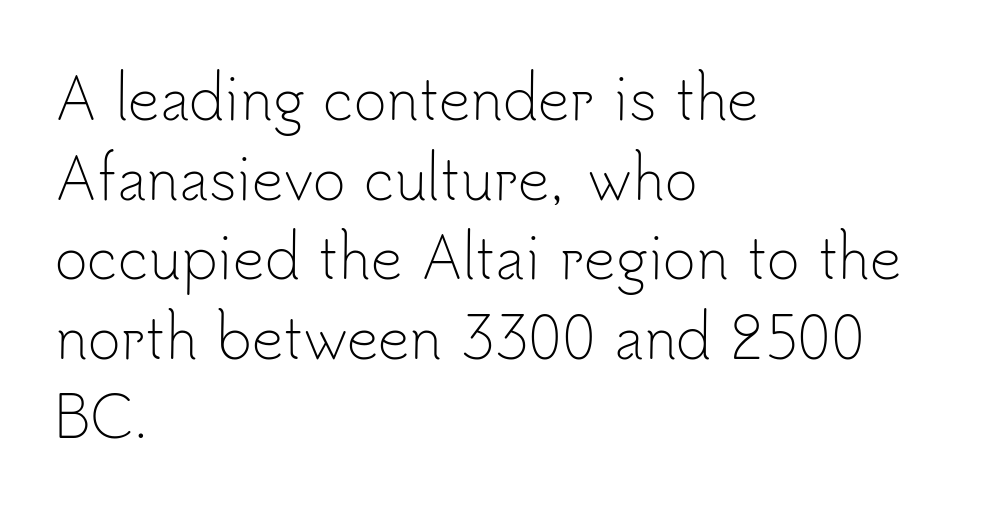
{"serif": "no", "italic": "no", "bold": "no", "weight": "light", "width": "normal", "stroke_contrast": "low", "x_height": "small", "monospaced": "no", "underline": "no", "align": "left", "line_spacing": "normal", "line_spacing_ratio": 1.42, "letter_spacing": "normal", "letter_spacing_em": 0.0, "glyph_px": 56}
